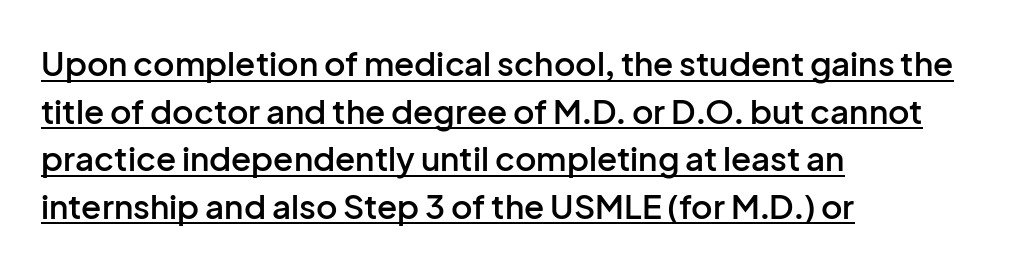
A typesetter would call this proportional, since set widths differ per character. The passage shown stacks its lines at a standard gap. The passage shown is semibold, sitting just below true bold. Line beginnings align vertically; line endings do not. Every word sits above its own underline. Observe the absence of serifs on each vertical stroke in this sample.
